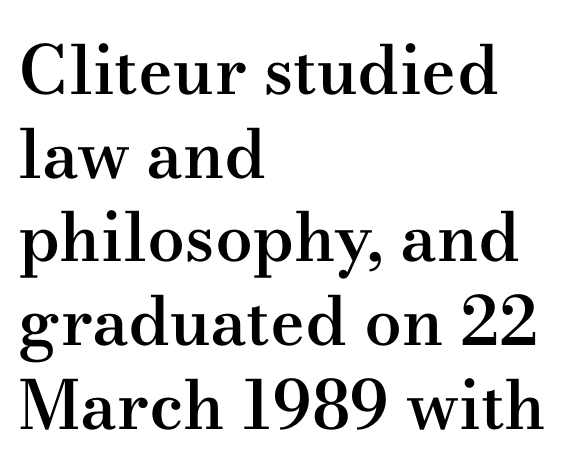
{"serif": "yes", "italic": "no", "bold": "semi", "weight": "semibold", "width": "wide", "stroke_contrast": "medium", "x_height": "small", "monospaced": "no", "underline": "no", "align": "left", "line_spacing": "normal", "line_spacing_ratio": 1.25, "letter_spacing": "normal", "letter_spacing_em": 0.0, "glyph_px": 67}
